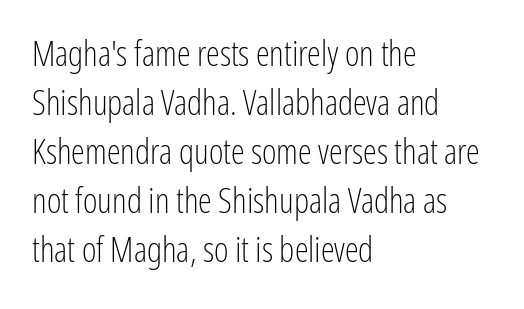
Q: Is the text bold? A: No.
Q: Is the text italic (slanted)? A: No, it is upright.
Q: Is the typeface a serif or a sans-serif typeface? A: Sans-serif.
Q: Is the text underlined? A: No.
Q: How is the paragraph aligned? A: Left-aligned.
Q: Is the spacing between letters normal or unusually wide? A: Normal.
Q: Is the spacing between lines tight, normal or loose? A: Normal.
Q: Width (condensed, normal, or wide)? A: Condensed.
Q: Stroke contrast? A: Low.
Q: x-height? A: Medium.
Q: Monospaced? A: No.
